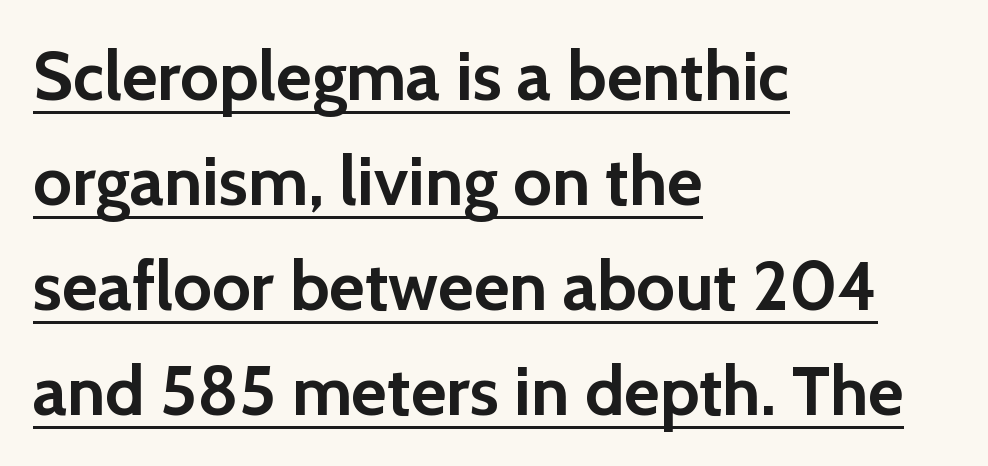
The image shows 69 px semibold sans-serif type, upright; set left-aligned, normal line spacing (1.52x), normal letter spacing, underlined; a medium x-height.
